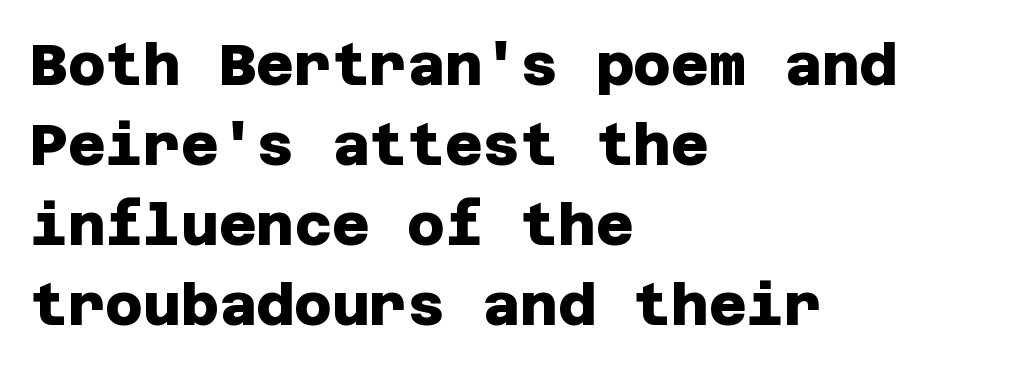
Honestly, there is no underline to notice here at all. Is the letter spacing exaggerated? No — it looks like the ordinary default. The lines in this sample share a left origin and differ only in where they stop. Does the leading feel generous? No, just average.
